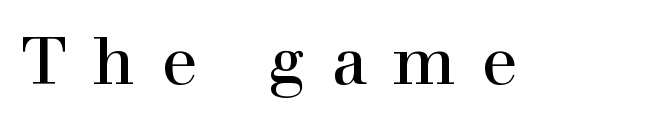
{"serif": "yes", "italic": "no", "width": "normal", "x_height": "medium", "monospaced": "no", "underline": "no", "letter_spacing": "wide", "letter_spacing_em": 0.39, "glyph_px": 66}
